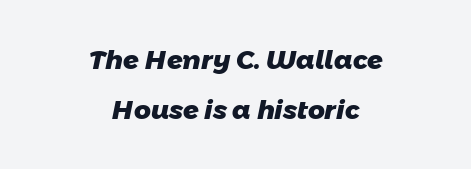
{"bold": "yes", "underline": "no", "align": "center", "line_spacing": "loose", "line_spacing_ratio": 1.91, "letter_spacing": "normal", "letter_spacing_em": 0.0, "glyph_px": 26}
